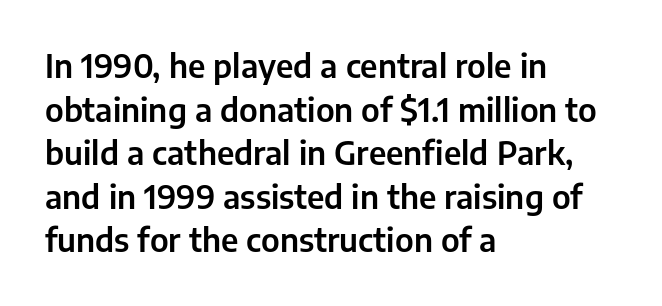
The image shows 32 px sans-serif type, upright; set left-aligned, normal line spacing (1.36x), normal letter spacing, not underlined; low stroke contrast and a medium x-height.
